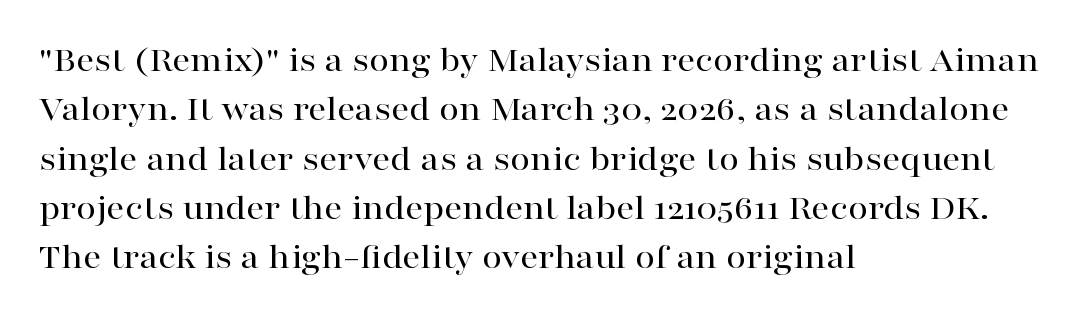
Q: Is the text italic (slanted)? A: No, it is upright.
Q: Is the typeface a serif or a sans-serif typeface? A: Serif.
Q: Is the text underlined? A: No.
Q: How is the paragraph aligned? A: Left-aligned.
Q: Is the spacing between letters normal or unusually wide? A: Normal.
Q: Is the spacing between lines tight, normal or loose? A: Normal.
Q: Width (condensed, normal, or wide)? A: Wide.
Q: Stroke contrast? A: High.
Q: x-height? A: Medium.
Q: Monospaced? A: No.
